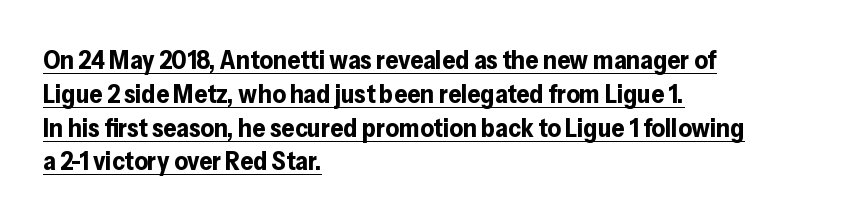
The image shows 26 px bold type, upright; set left-aligned, normal line spacing (1.3x), normal letter spacing, underlined.
